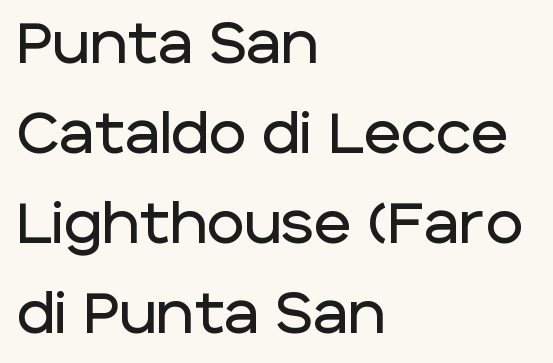
Q: Is the text italic (slanted)? A: No, it is upright.
Q: Is the typeface a serif or a sans-serif typeface? A: Sans-serif.
Q: Is the text underlined? A: No.
Q: How is the paragraph aligned? A: Left-aligned.
Q: Is the spacing between letters normal or unusually wide? A: Normal.
Q: Is the spacing between lines tight, normal or loose? A: Normal.
Q: Width (condensed, normal, or wide)? A: Normal.
Q: Stroke contrast? A: Low.
Q: x-height? A: Large.
Q: Monospaced? A: No.
